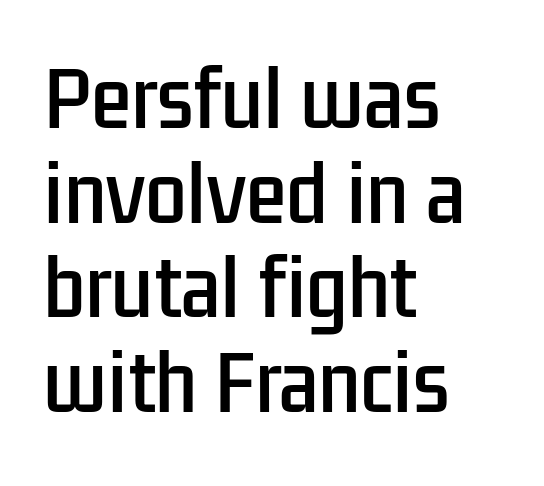
{"serif": "no", "italic": "no", "width": "condensed", "stroke_contrast": "low", "x_height": "medium", "monospaced": "no", "underline": "no", "align": "left", "line_spacing": "normal", "line_spacing_ratio": 1.28, "letter_spacing": "normal", "letter_spacing_em": 0.0, "glyph_px": 74}
